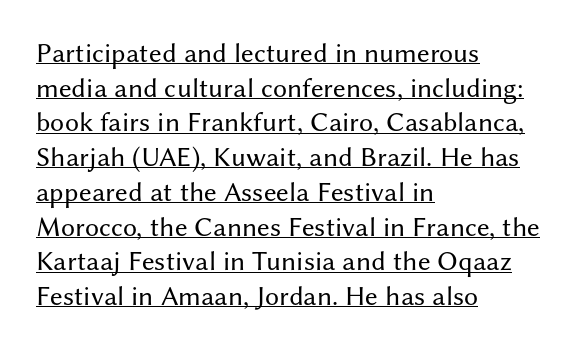
Looks like someone drew a line under every word here. In terms of posture, this sample is upright. Is this a fixed-width face? No — the glyphs have proportional, varying widths. The passage shown has conventional tracking throughout.
